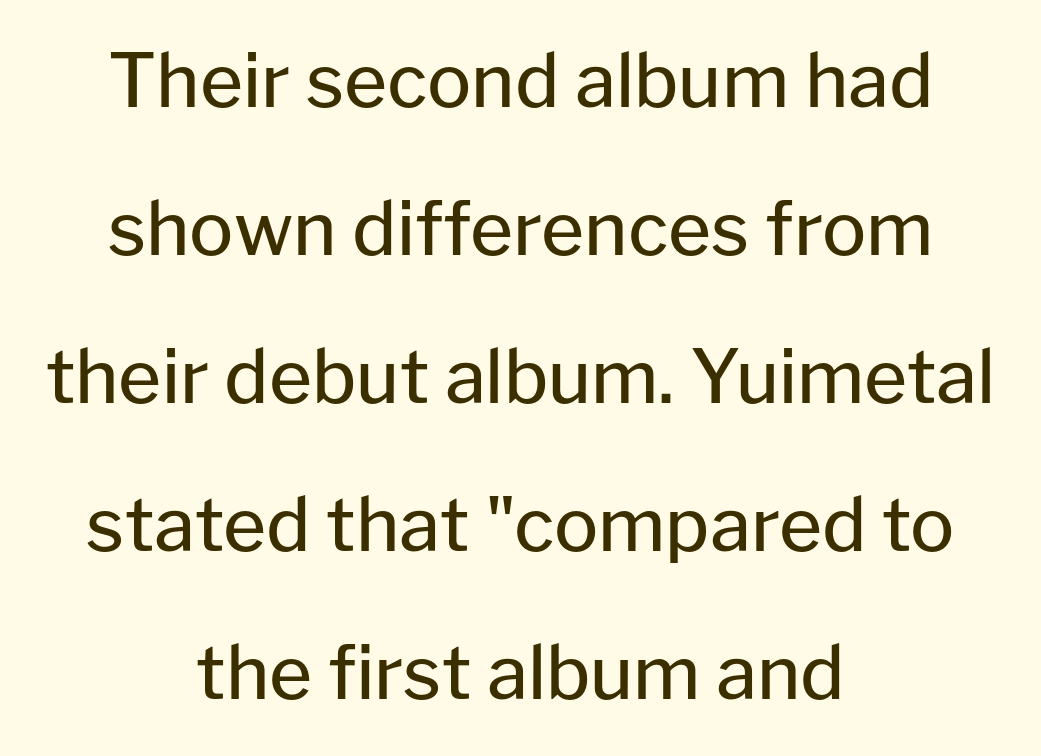
Q: Is the text bold? A: No.
Q: Is the text italic (slanted)? A: No, it is upright.
Q: Is the typeface a serif or a sans-serif typeface? A: Sans-serif.
Q: Is the text underlined? A: No.
Q: How is the paragraph aligned? A: Centered.
Q: Is the spacing between letters normal or unusually wide? A: Normal.
Q: Is the spacing between lines tight, normal or loose? A: Loose.
Q: Width (condensed, normal, or wide)? A: Normal.
Q: Stroke contrast? A: Low.
Q: x-height? A: Medium.
Q: Monospaced? A: No.
